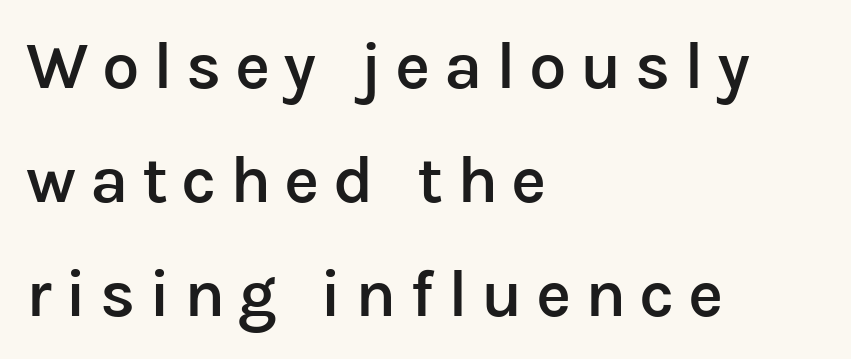
{"serif": "no", "italic": "no", "bold": "semi", "weight": "semibold", "width": "normal", "stroke_contrast": "low", "x_height": "medium", "monospaced": "no", "underline": "no", "align": "left", "line_spacing": "normal", "line_spacing_ratio": 1.7, "letter_spacing": "wide", "letter_spacing_em": 0.2, "glyph_px": 67}
